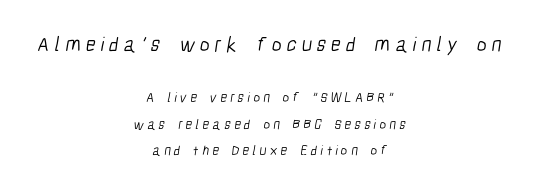
Q: Is the text bold? A: No.
Q: Is the text underlined? A: No.
Q: How is the paragraph aligned? A: Centered.
Q: Is the spacing between letters normal or unusually wide? A: Unusually wide.
Q: Which block of text is set in a larger size, the first (top) or the second (bottom)? A: The first (top) one.
